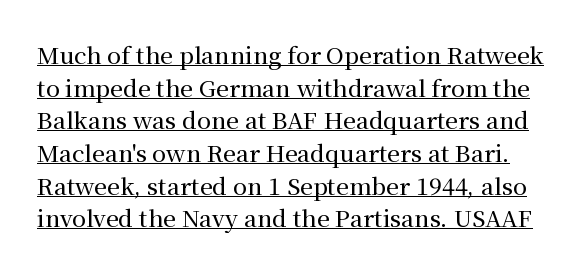
{"italic": "no", "underline": "yes", "line_spacing": "normal", "line_spacing_ratio": 1.42, "letter_spacing": "normal", "letter_spacing_em": 0.0, "glyph_px": 23}
